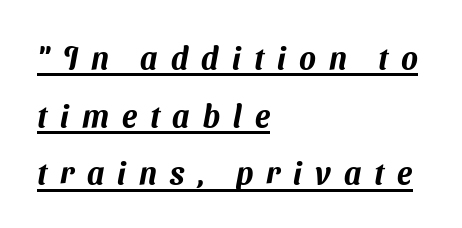
A baseline rule has been typeset under these characters. The compositor pushed each line to the left boundary. These lines are rendered in a variable-pitch font. What kind of face is this? One without serifs — a sans. Is the letter spacing exaggerated? Yes — the characters are pushed far apart.
